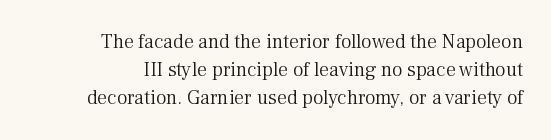
{"italic": "no", "bold": "no", "underline": "no", "line_spacing": "normal", "line_spacing_ratio": 1.41, "letter_spacing": "normal", "letter_spacing_em": 0.0, "glyph_px": 20}
